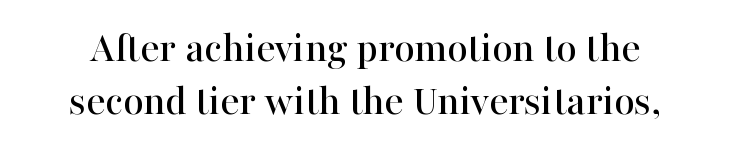
Q: Is the text italic (slanted)? A: No, it is upright.
Q: Is the typeface a serif or a sans-serif typeface? A: Serif.
Q: Is the text underlined? A: No.
Q: Is the spacing between letters normal or unusually wide? A: Normal.
Q: Width (condensed, normal, or wide)? A: Normal.
Q: Stroke contrast? A: High.
Q: x-height? A: Medium.
Q: Monospaced? A: No.
